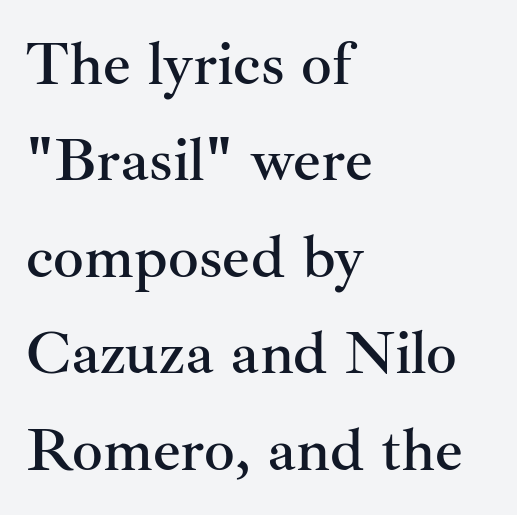
The image shows 61 px serif type, upright; set left-aligned, normal line spacing (1.58x), normal letter spacing, not underlined; medium stroke contrast and a small x-height.
